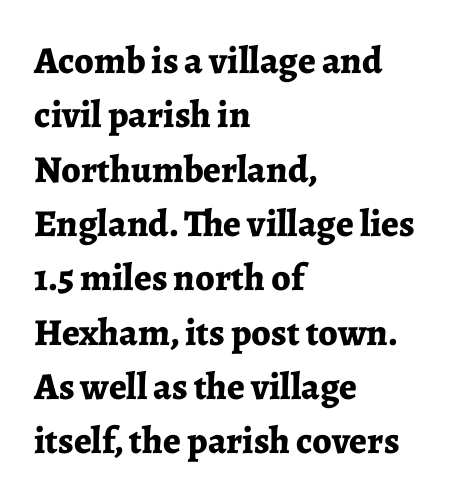
Q: Is the text bold? A: Yes.
Q: Is the text italic (slanted)? A: No, it is upright.
Q: Is the typeface a serif or a sans-serif typeface? A: Serif.
Q: Is the text underlined? A: No.
Q: How is the paragraph aligned? A: Left-aligned.
Q: Is the spacing between letters normal or unusually wide? A: Normal.
Q: Is the spacing between lines tight, normal or loose? A: Normal.
Q: Width (condensed, normal, or wide)? A: Normal.
Q: Stroke contrast? A: Low.
Q: x-height? A: Medium.
Q: Monospaced? A: No.
